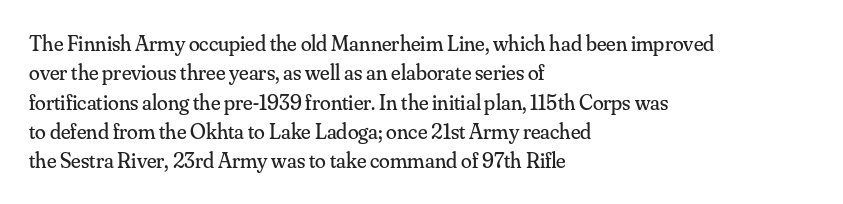
Caption: face not bold, strokes unweighted. Whoever set this chose a conventional vertical rhythm. This sample uses plain, unmodified letter spacing. The lettering stays uniformly vertical, giving the passage a roman look. Rule under the text: the space is simply empty.
